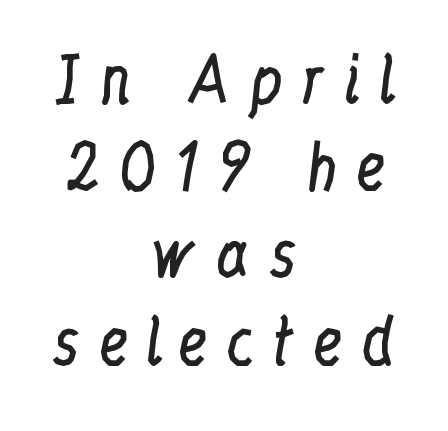
The image shows 61 px regular-weight, condensed serif type; set centered, normal line spacing (1.43x), unusually wide letter spacing (+0.29 em), not underlined; low stroke contrast and a medium x-height.
